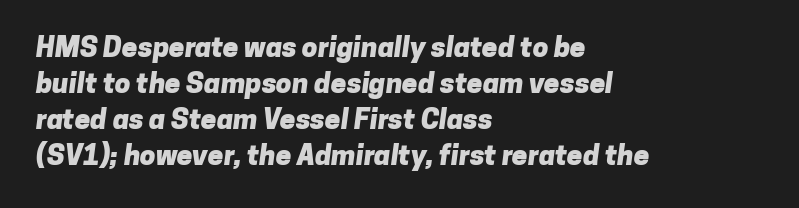
{"serif": "no", "bold": "yes", "weight": "heavy", "width": "normal", "stroke_contrast": "low", "x_height": "medium", "monospaced": "no", "underline": "no", "align": "left", "line_spacing": "normal", "line_spacing_ratio": 1.28, "letter_spacing": "normal", "letter_spacing_em": 0.0, "glyph_px": 28}
